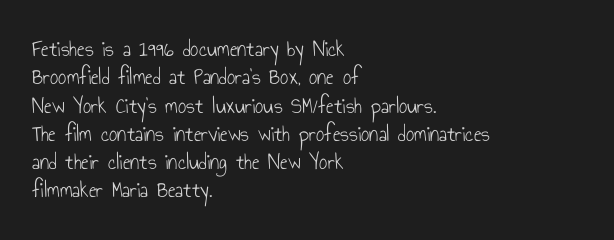
Q: Is the text bold? A: No.
Q: Is the text italic (slanted)? A: No, it is upright.
Q: Is the text underlined? A: No.
Q: How is the paragraph aligned? A: Left-aligned.
Q: Is the spacing between letters normal or unusually wide? A: Normal.
